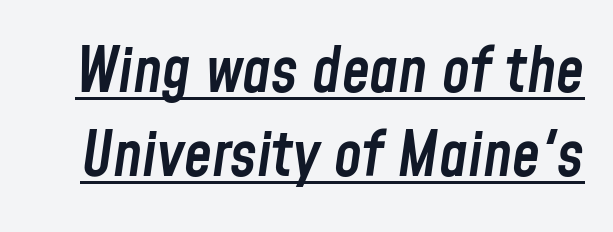
The image shows 63 px semibold, condensed type, italic (leaning right); set normal line spacing (1.34x), normal letter spacing, underlined; low stroke contrast and a medium x-height.
